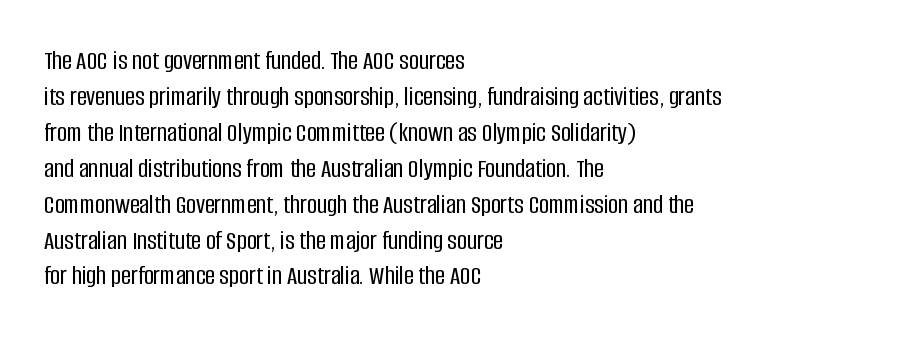
Q: Is the text italic (slanted)? A: No, it is upright.
Q: Is the text underlined? A: No.
Q: How is the paragraph aligned? A: Left-aligned.
Q: Is the spacing between letters normal or unusually wide? A: Normal.
Q: Is the spacing between lines tight, normal or loose? A: Normal.
